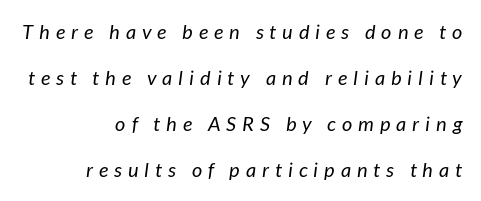
Q: Is the text bold? A: No.
Q: Is the text italic (slanted)? A: Yes, it leans right by about 7 degrees.
Q: Is the text underlined? A: No.
Q: How is the paragraph aligned? A: Right-aligned.
Q: Is the spacing between letters normal or unusually wide? A: Unusually wide.
Q: Is the spacing between lines tight, normal or loose? A: Loose.
